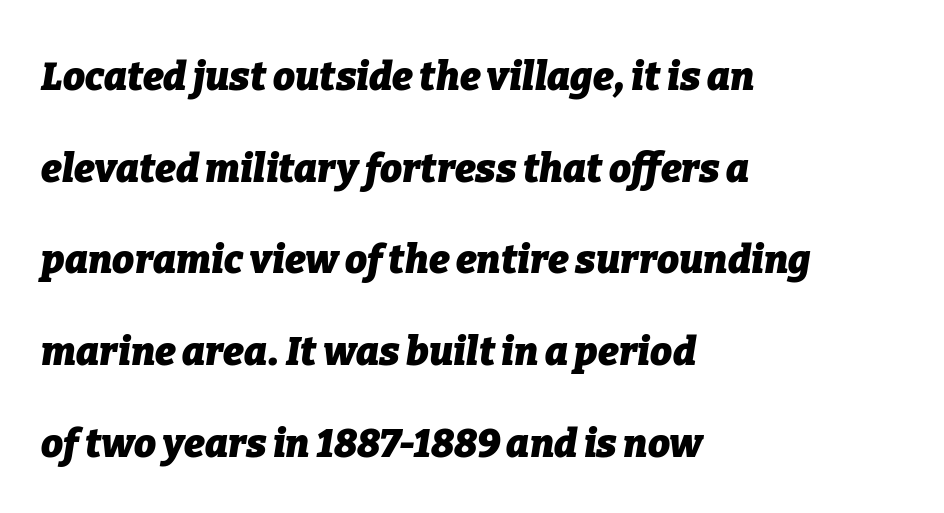
Is the type slanted? Yes — the strokes lean at a clear angle. Spacing between characters is what you'd get straight out of the box. Type without underlining. Where is the straight margin? On the left. I'd describe the lettering as bold — thick and assertive.
